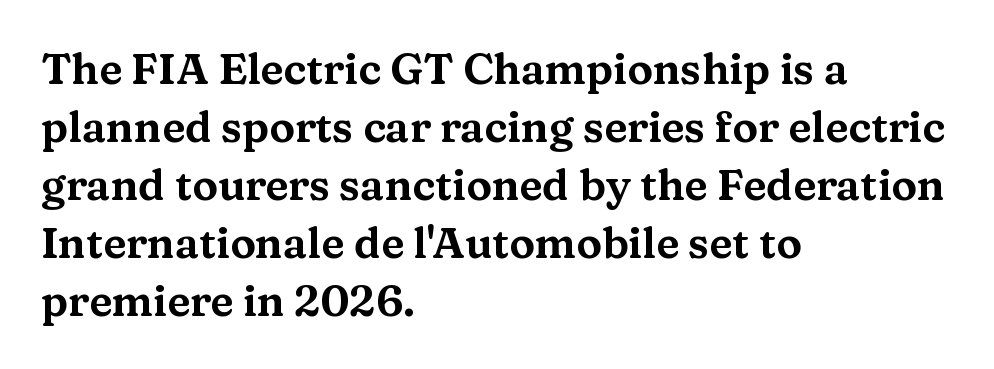
This rendering features lettering with no underline. Look at the tracking — it's just the regular setting, nothing added. Layout note: lines flush left. The face used here is proportionally spaced, like ordinary book or web type. A typesetter would label this face a serif. Honestly, the row spacing looks completely unremarkable.
